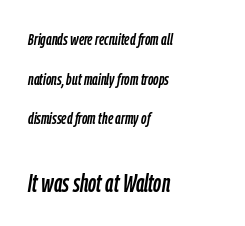
The image shows 25 px text type, italic (leaning right); set left-aligned, loose line spacing (2.33x), normal letter spacing, not underlined; the second (bottom) block is 1.47x larger.
